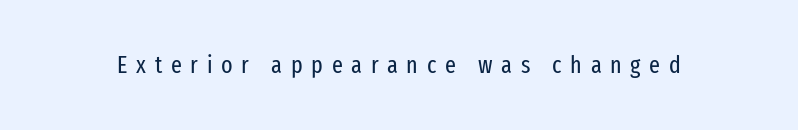
The image shows 24 px text type, upright; set unusually wide letter spacing (+0.36 em), not underlined.
